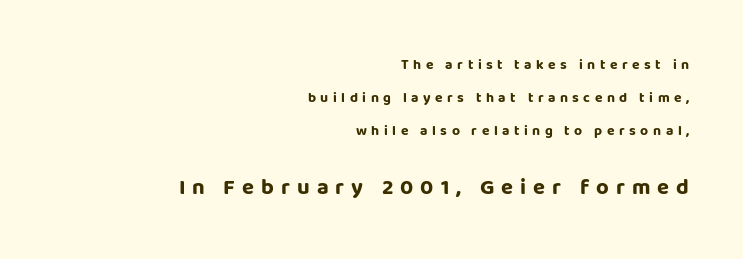
{"italic": "no", "bold": "yes", "underline": "no", "align": "right", "line_spacing": "loose", "line_spacing_ratio": 2.34, "letter_spacing": "wide", "letter_spacing_em": 0.32, "larger_block": "second", "size_ratio": 1.57, "glyph_px": 22}
